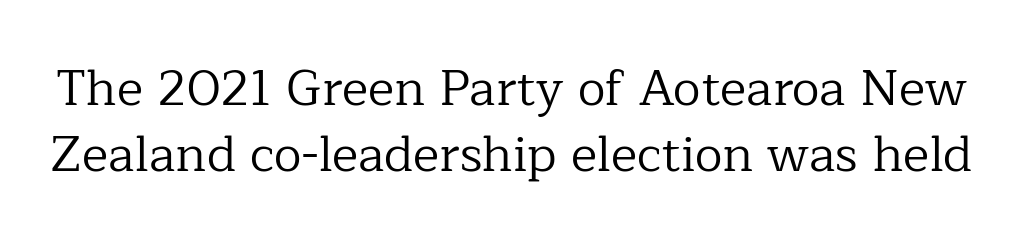
{"serif": "yes", "italic": "no", "bold": "no", "weight": "regular", "width": "normal", "stroke_contrast": "low", "x_height": "medium", "monospaced": "no", "underline": "no", "line_spacing": "normal", "line_spacing_ratio": 1.32, "letter_spacing": "normal", "letter_spacing_em": 0.0, "glyph_px": 50}
